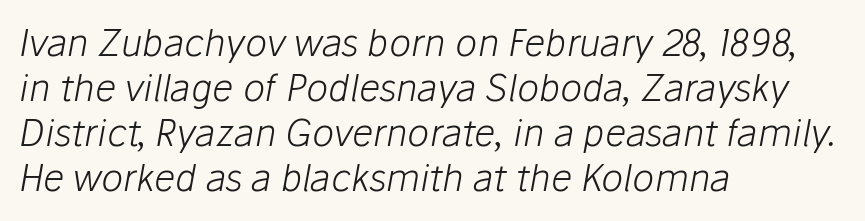
{"italic": "yes", "lean": "right", "slant_degrees": 10, "bold": "no", "weight": "light", "width": "normal", "stroke_contrast": "low", "x_height": "medium", "monospaced": "no", "underline": "no", "align": "left", "line_spacing_ratio": 1.22, "letter_spacing": "normal", "letter_spacing_em": 0.0, "glyph_px": 37}
